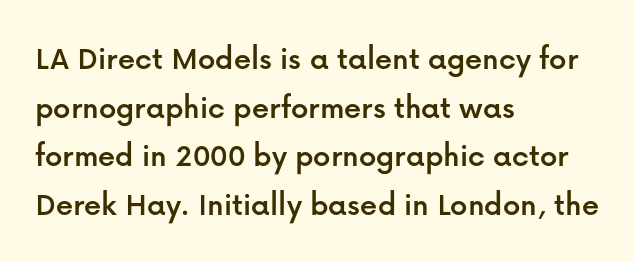
{"serif": "no", "italic": "no", "width": "normal", "stroke_contrast": "low", "x_height": "medium", "monospaced": "no", "underline": "no", "align": "left", "line_spacing": "normal", "line_spacing_ratio": 1.43, "letter_spacing": "normal", "letter_spacing_em": 0.0, "glyph_px": 34}
